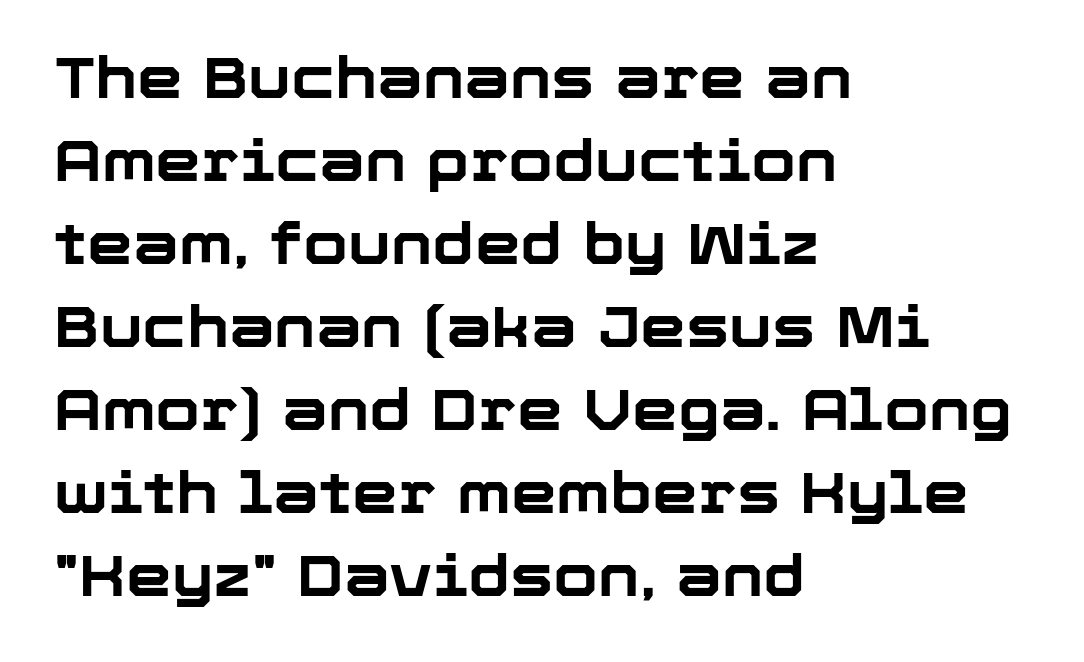
Q: Is the text bold? A: Yes.
Q: Is the text italic (slanted)? A: No, it is upright.
Q: Is the typeface a serif or a sans-serif typeface? A: Sans-serif.
Q: Is the text underlined? A: No.
Q: How is the paragraph aligned? A: Left-aligned.
Q: Is the spacing between letters normal or unusually wide? A: Normal.
Q: Is the spacing between lines tight, normal or loose? A: Normal.
Q: Width (condensed, normal, or wide)? A: Normal.
Q: Stroke contrast? A: Low.
Q: x-height? A: Medium.
Q: Monospaced? A: No.
